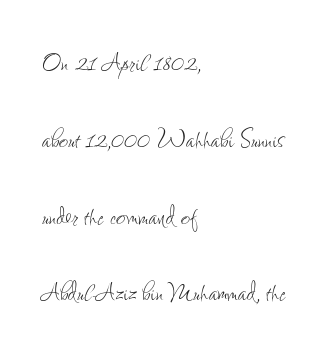
{"bold": "no", "weight": "thin", "width": "condensed", "stroke_contrast": "low", "x_height": "small", "monospaced": "no", "underline": "no", "align": "left", "line_spacing": "loose", "line_spacing_ratio": 2.4, "letter_spacing": "normal", "letter_spacing_em": 0.0, "glyph_px": 32}
